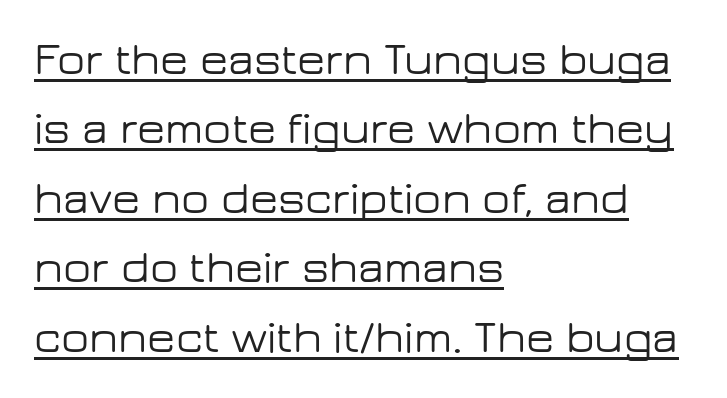
Q: Is the text italic (slanted)? A: No, it is upright.
Q: Is the typeface a serif or a sans-serif typeface? A: Sans-serif.
Q: Is the text underlined? A: Yes.
Q: How is the paragraph aligned? A: Left-aligned.
Q: Is the spacing between letters normal or unusually wide? A: Normal.
Q: Is the spacing between lines tight, normal or loose? A: Normal.
Q: Width (condensed, normal, or wide)? A: Wide.
Q: Stroke contrast? A: Low.
Q: x-height? A: Medium.
Q: Monospaced? A: No.
